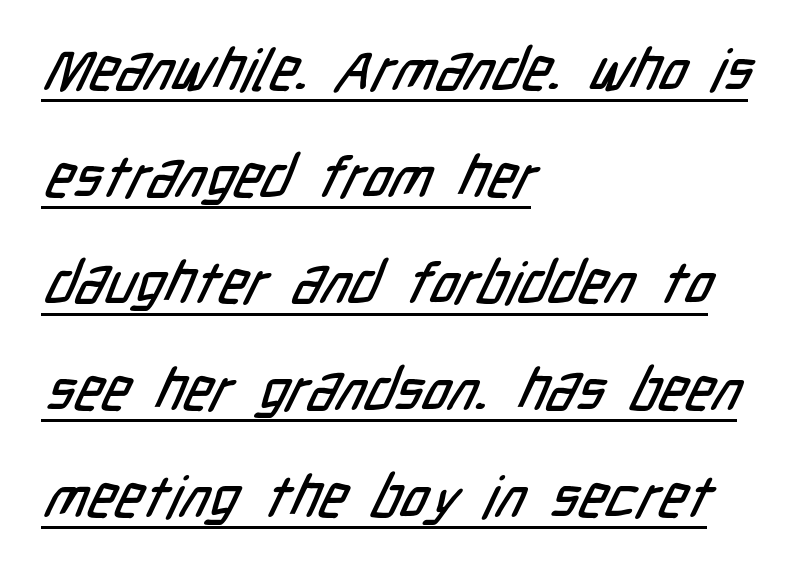
{"serif": "no", "width": "condensed", "stroke_contrast": "low", "x_height": "medium", "monospaced": "no", "underline": "yes", "align": "left", "line_spacing_ratio": 1.84, "letter_spacing": "normal", "letter_spacing_em": 0.0, "glyph_px": 58}
